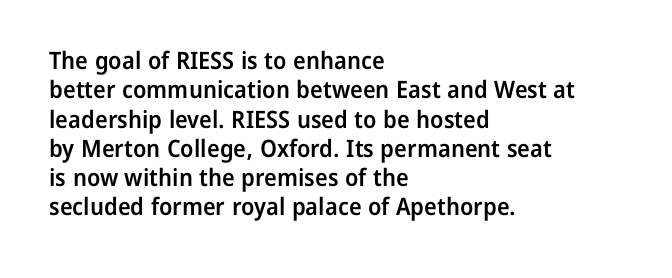
{"italic": "no", "bold": "semi", "underline": "no", "align": "left", "line_spacing_ratio": 1.22, "letter_spacing": "normal", "letter_spacing_em": 0.0, "glyph_px": 24}
